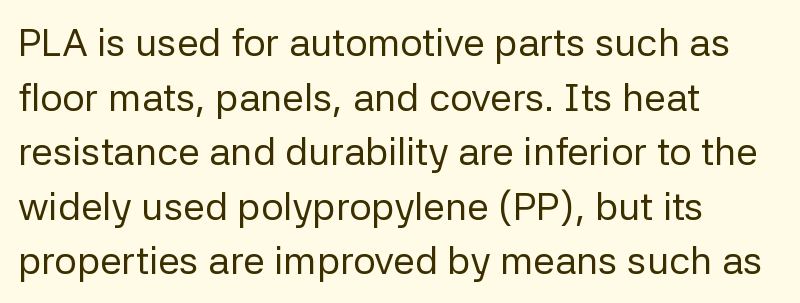
Q: Is the text bold? A: No.
Q: Is the text italic (slanted)? A: No, it is upright.
Q: Is the typeface a serif or a sans-serif typeface? A: Sans-serif.
Q: Is the text underlined? A: No.
Q: How is the paragraph aligned? A: Left-aligned.
Q: Is the spacing between letters normal or unusually wide? A: Normal.
Q: Is the spacing between lines tight, normal or loose? A: Normal.
Q: Width (condensed, normal, or wide)? A: Normal.
Q: Stroke contrast? A: Low.
Q: x-height? A: Medium.
Q: Monospaced? A: No.
